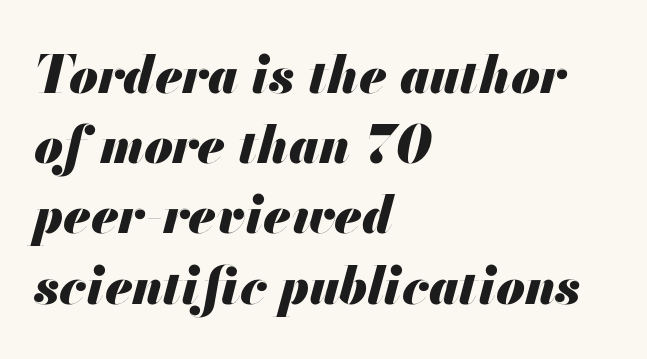
Q: Is the text bold? A: Yes.
Q: Is the text italic (slanted)? A: Yes, it leans right by about 13 degrees.
Q: Is the text underlined? A: No.
Q: How is the paragraph aligned? A: Left-aligned.
Q: Is the spacing between letters normal or unusually wide? A: Normal.
Q: Is the spacing between lines tight, normal or loose? A: Normal.
Q: Width (condensed, normal, or wide)? A: Normal.
Q: Stroke contrast? A: Medium.
Q: x-height? A: Small.
Q: Monospaced? A: No.
